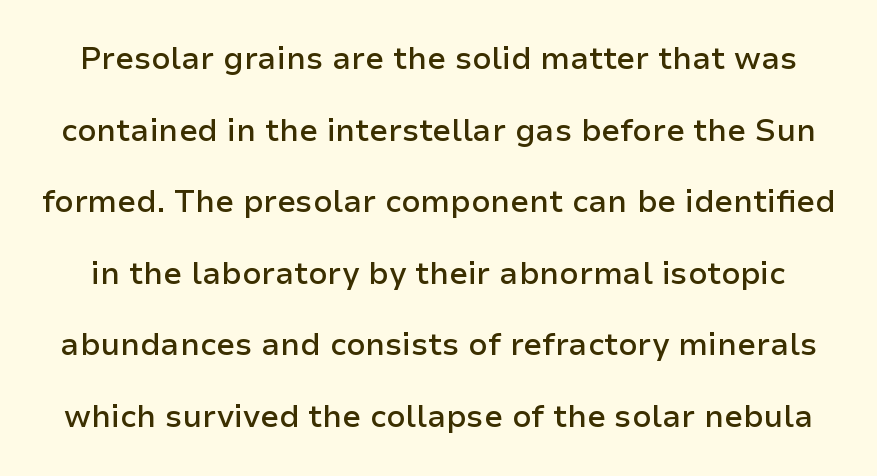
{"serif": "no", "italic": "no", "bold": "semi", "weight": "semibold", "width": "normal", "stroke_contrast": "low", "x_height": "medium", "monospaced": "no", "underline": "no", "line_spacing": "loose", "line_spacing_ratio": 2.31, "letter_spacing": "normal", "letter_spacing_em": 0.0, "glyph_px": 31}
